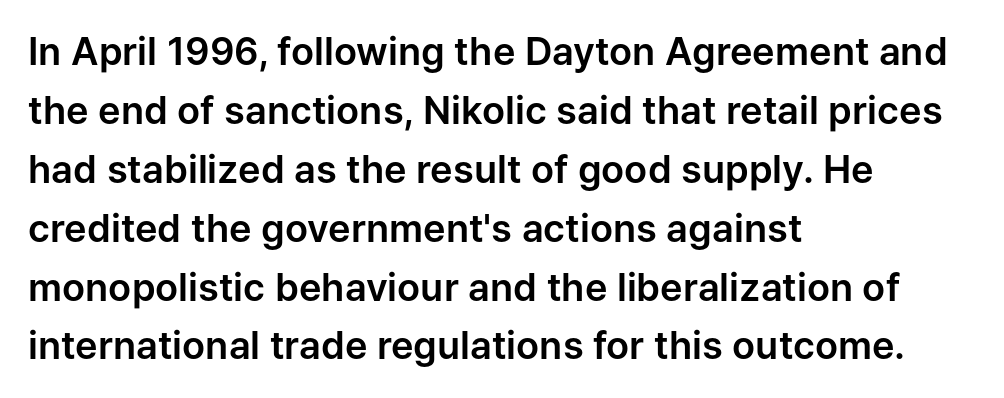
{"serif": "no", "italic": "no", "width": "normal", "stroke_contrast": "low", "x_height": "medium", "monospaced": "no", "underline": "no", "align": "left", "line_spacing": "normal", "line_spacing_ratio": 1.55, "letter_spacing": "normal", "letter_spacing_em": 0.0, "glyph_px": 38}
